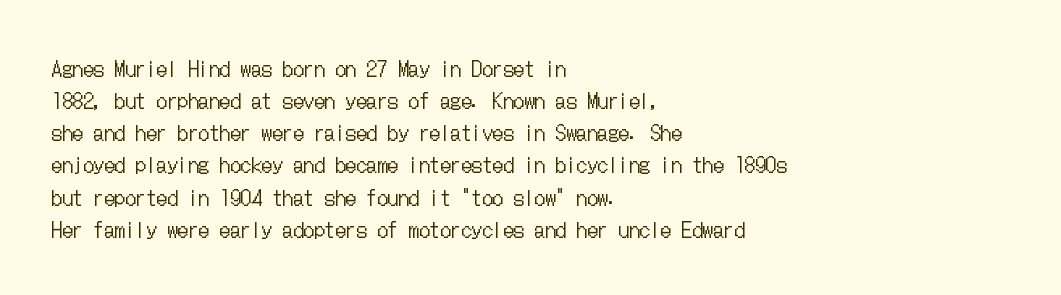
Q: Is the text bold? A: No.
Q: Is the text italic (slanted)? A: No, it is upright.
Q: Is the text underlined? A: No.
Q: How is the paragraph aligned? A: Left-aligned.
Q: Is the spacing between letters normal or unusually wide? A: Normal.
Q: Is the spacing between lines tight, normal or loose? A: Normal.
